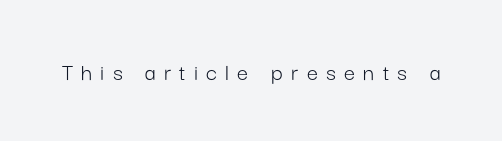
Spacing between characters has been opened up far beyond the box default. Every stem runs plumb, perpendicular to the baseline. No chunkiness to these letters — they're not bold. Check the space under the baseline: it is left empty.
